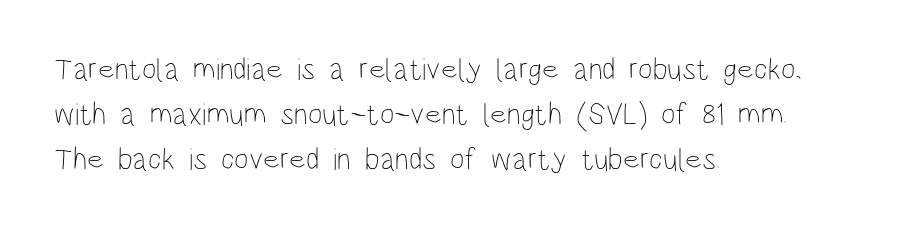
Q: Is the text bold? A: No.
Q: Is the text italic (slanted)? A: No, it is upright.
Q: Is the text underlined? A: No.
Q: How is the paragraph aligned? A: Left-aligned.
Q: Is the spacing between letters normal or unusually wide? A: Normal.
Q: Is the spacing between lines tight, normal or loose? A: Normal.
Q: Width (condensed, normal, or wide)? A: Condensed.
Q: Stroke contrast? A: Low.
Q: x-height? A: Large.
Q: Monospaced? A: No.
